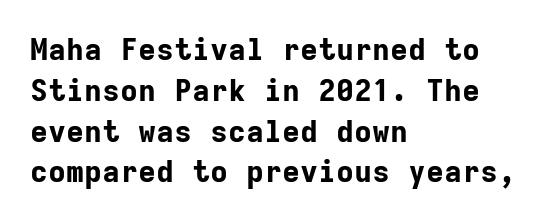
{"serif": "no", "italic": "no", "bold": "yes", "weight": "bold", "width": "normal", "stroke_contrast": "low", "x_height": "medium", "monospaced": "yes", "underline": "no", "align": "left", "line_spacing": "normal", "line_spacing_ratio": 1.36, "letter_spacing": "normal", "letter_spacing_em": 0.0, "glyph_px": 30}
